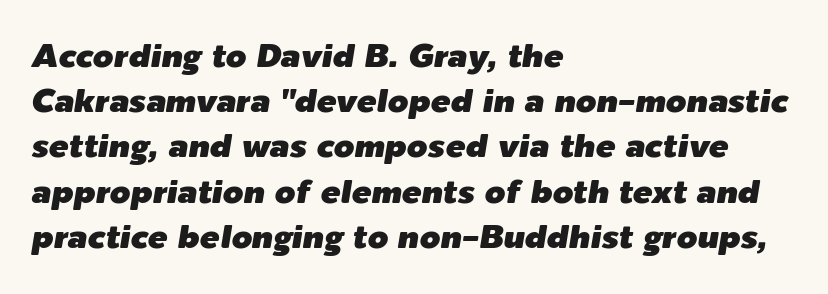
Varying glyph widths throughout — classic text-font behaviour. No extra tracking has been applied to these lines. In terms of leading, this rendering sits right in the middle. The setting favours the left margin, as ordinary paragraphs usually do. Every character sits at an angle, as italics do.
